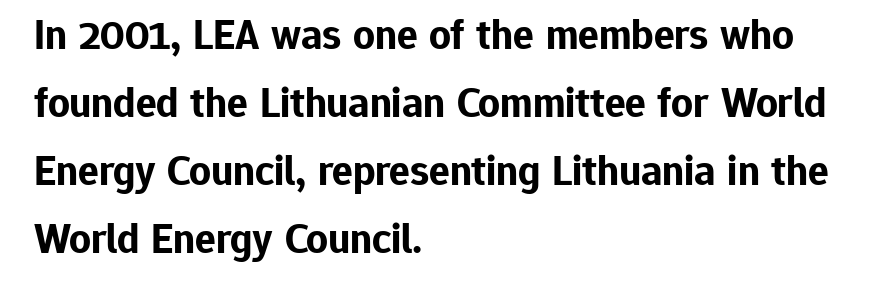
Q: Is the text bold? A: Yes.
Q: Is the text italic (slanted)? A: No, it is upright.
Q: Is the typeface a serif or a sans-serif typeface? A: Sans-serif.
Q: Is the text underlined? A: No.
Q: How is the paragraph aligned? A: Left-aligned.
Q: Is the spacing between letters normal or unusually wide? A: Normal.
Q: Is the spacing between lines tight, normal or loose? A: Normal.
Q: Width (condensed, normal, or wide)? A: Normal.
Q: Stroke contrast? A: Low.
Q: x-height? A: Medium.
Q: Monospaced? A: No.
